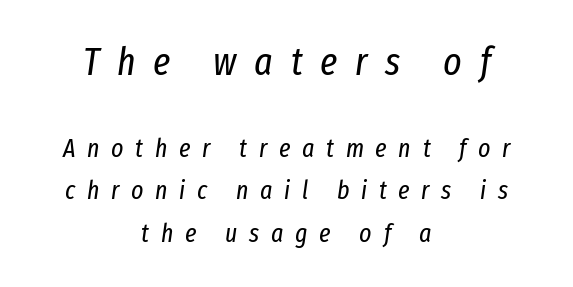
Glance below the letters and you will spot only blank space. The tracking jumps out immediately: characters are airy and widely separated. Character widths vary here, with narrow letters taking less room than wide ones. Both edges are ragged and mirror each other, which tells us the setting is centered. Of the two passages, the one on top uses the larger point size.
